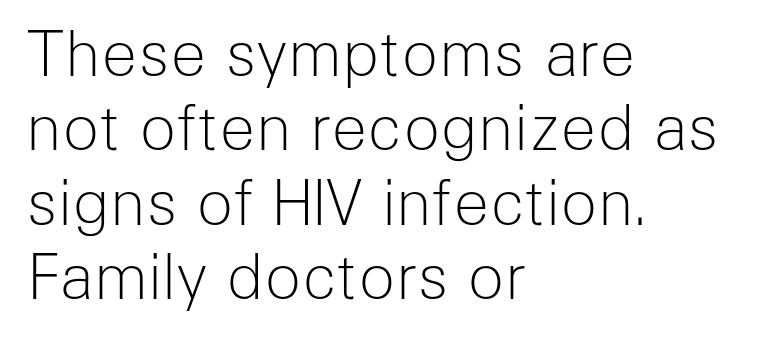
The image shows 61 px light sans-serif type, upright; set left-aligned, line spacing 1.22x, normal letter spacing, not underlined; low stroke contrast and a medium x-height.
